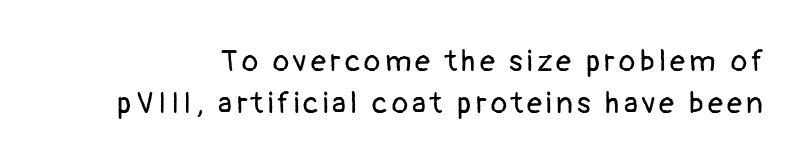
The image shows 30 px regular-weight sans-serif type, upright; set normal line spacing (1.41x), not underlined; low stroke contrast and a medium x-height.
